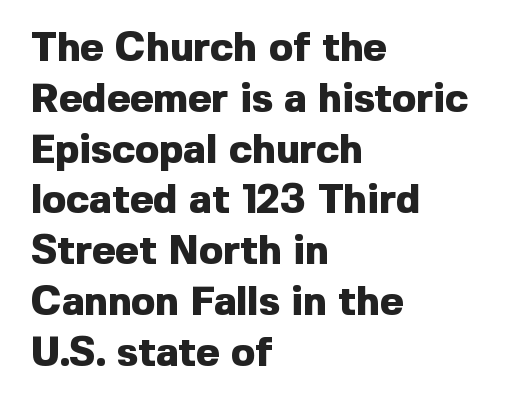
{"serif": "no", "italic": "no", "bold": "yes", "weight": "heavy", "width": "normal", "x_height": "medium", "monospaced": "no", "underline": "no", "align": "left", "line_spacing": "normal", "line_spacing_ratio": 1.27, "letter_spacing": "normal", "letter_spacing_em": 0.0, "glyph_px": 40}
